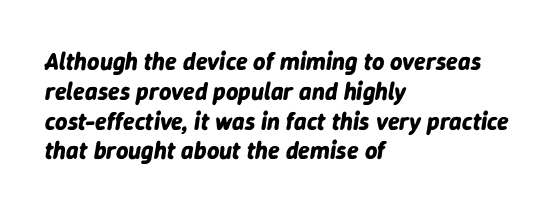
Q: Is the text bold? A: Yes.
Q: Is the text italic (slanted)? A: Yes, it leans right by about 9 degrees.
Q: Is the text underlined? A: No.
Q: How is the paragraph aligned? A: Left-aligned.
Q: Is the spacing between letters normal or unusually wide? A: Normal.
